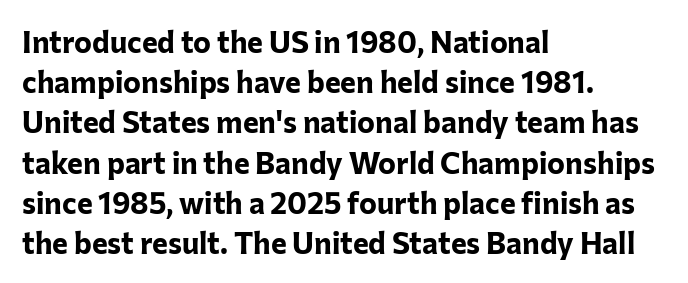
The typesetter chose a ragged-right arrangement here. You'd pick this weight for a headline — it's a proper bold. Decoration check: the copy has no underline. In terms of leading, this rendering sits right in the middle. The letters sit at their default tracking, neither squeezed nor spread. Proportional: the letters do not fall into vertical columns.
